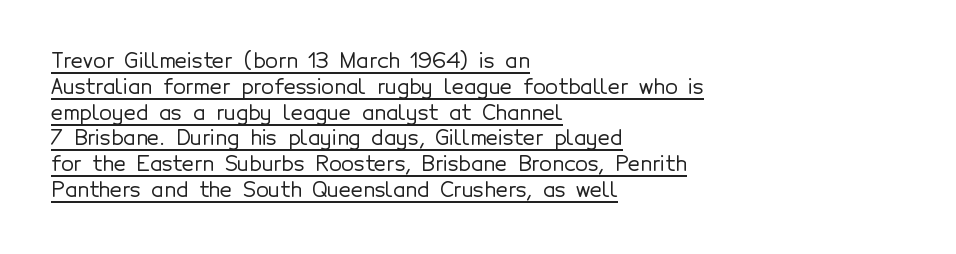
{"italic": "no", "underline": "yes", "align": "left", "line_spacing_ratio": 1.23, "letter_spacing": "normal", "letter_spacing_em": 0.0, "glyph_px": 21}
